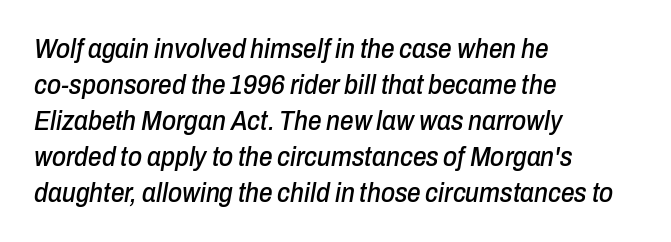
Q: Is the text italic (slanted)? A: Yes, it leans right by about 10 degrees.
Q: Is the text underlined? A: No.
Q: How is the paragraph aligned? A: Left-aligned.
Q: Is the spacing between letters normal or unusually wide? A: Normal.
Q: Is the spacing between lines tight, normal or loose? A: Normal.
